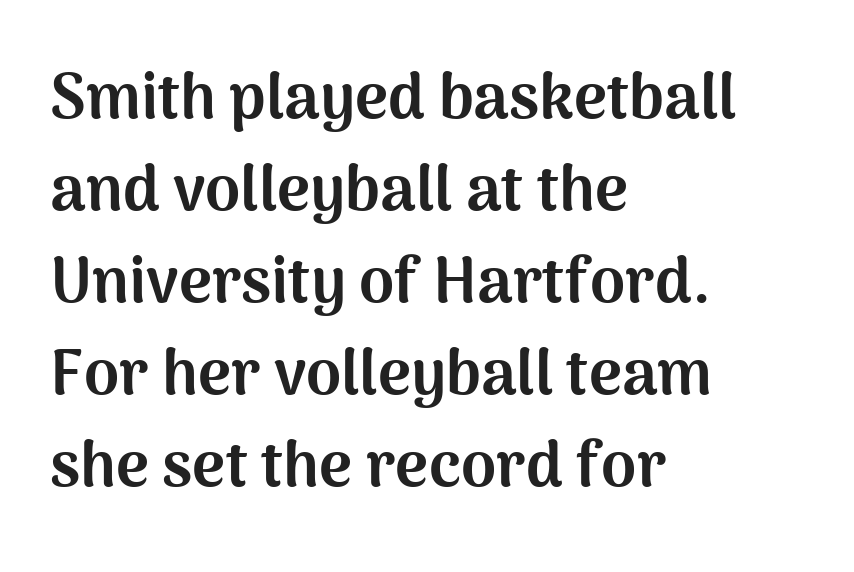
The image shows 63 px bold sans-serif type, upright; set left-aligned, normal line spacing (1.46x), normal letter spacing, not underlined; medium stroke contrast and a medium x-height.
